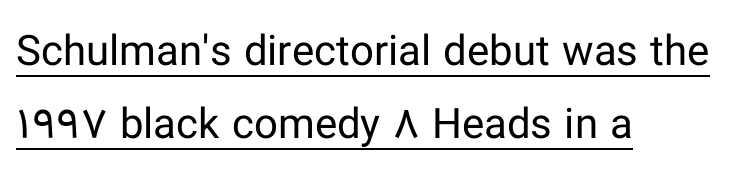
Q: Is the text bold? A: No.
Q: Is the text italic (slanted)? A: No, it is upright.
Q: Is the typeface a serif or a sans-serif typeface? A: Sans-serif.
Q: Is the text underlined? A: Yes.
Q: How is the paragraph aligned? A: Left-aligned.
Q: Is the spacing between letters normal or unusually wide? A: Normal.
Q: Width (condensed, normal, or wide)? A: Normal.
Q: Stroke contrast? A: Low.
Q: x-height? A: Medium.
Q: Monospaced? A: No.
